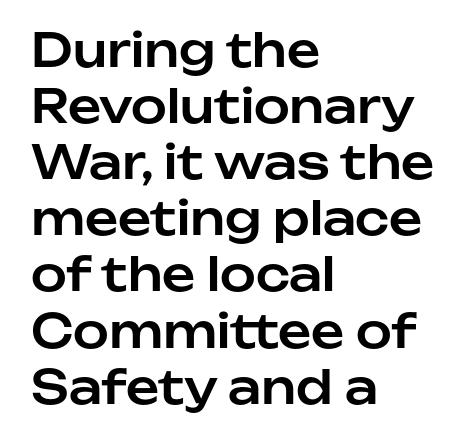
Proportional: the letters do not fall into vertical columns. The words here are not underlined. Italic? Not at all — the glyphs are vertical. The glyphs in this specimen are sans serif. Standard letterfit; no display-style spreading of the glyphs.
